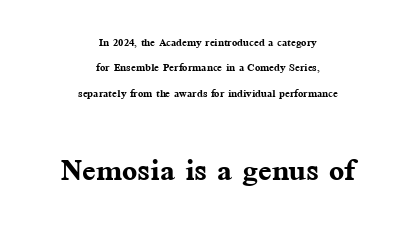
{"serif": "yes", "italic": "no", "bold": "yes", "weight": "semibold", "width": "normal", "stroke_contrast": "medium", "x_height": "medium", "monospaced": "no", "underline": "no", "align": "center", "line_spacing_ratio": 1.82, "letter_spacing": "normal", "letter_spacing_em": 0.0, "larger_block": "second", "size_ratio": 2.86, "glyph_px": 40}
